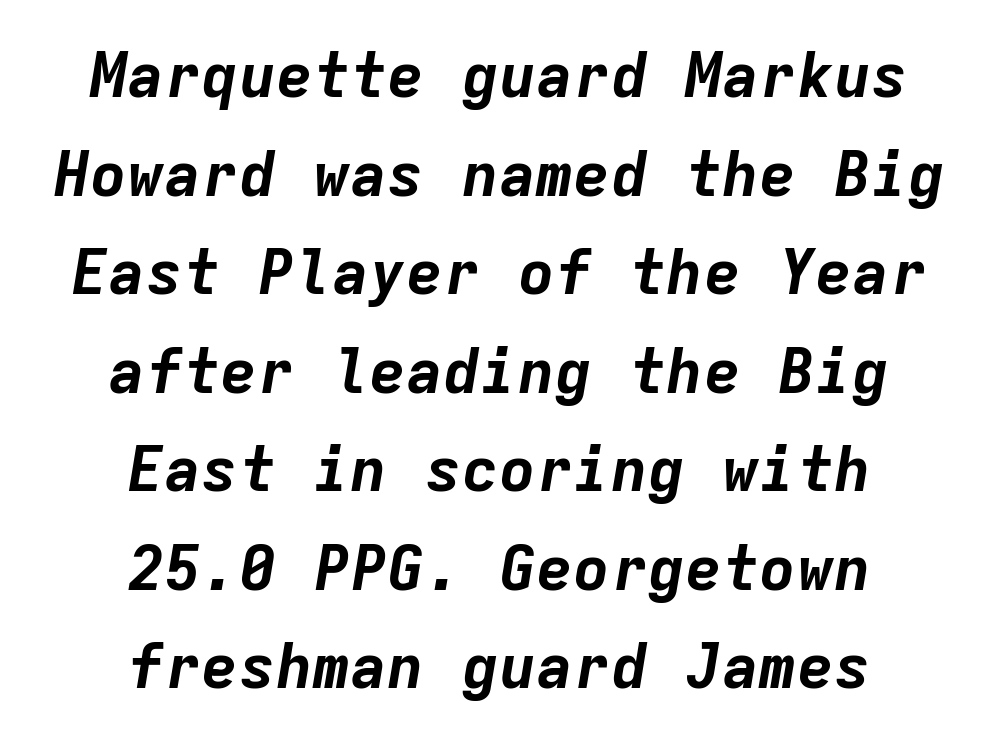
This rendering uses center alignment, leaving both contours irregular but symmetric. The space beneath each line is pristine and unruled. The rendering uses typewriter-style spacing with identical character cells. Each new line begins a customary step beneath the previous one. Yep, that's italic — everything's leaning.
